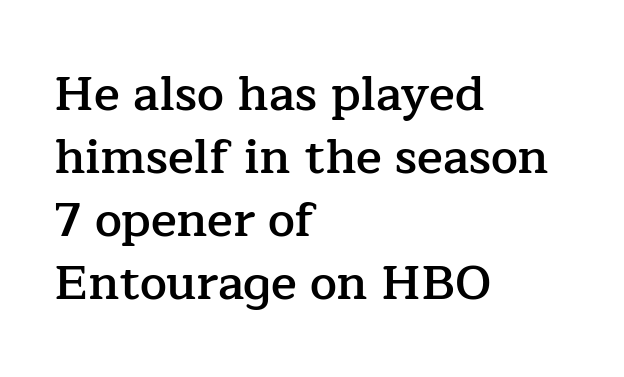
Q: Is the text bold? A: Semi-bold.
Q: Is the text italic (slanted)? A: No, it is upright.
Q: Is the typeface a serif or a sans-serif typeface? A: Serif.
Q: Is the text underlined? A: No.
Q: How is the paragraph aligned? A: Left-aligned.
Q: Is the spacing between letters normal or unusually wide? A: Normal.
Q: Is the spacing between lines tight, normal or loose? A: Normal.
Q: Width (condensed, normal, or wide)? A: Normal.
Q: Stroke contrast? A: Low.
Q: x-height? A: Medium.
Q: Monospaced? A: No.
